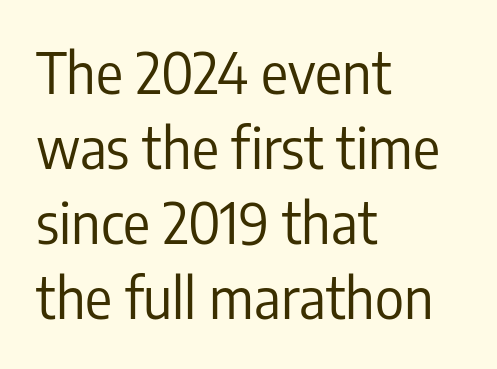
The image shows 56 px regular-weight, condensed sans-serif type, upright; set left-aligned, normal line spacing (1.34x), normal letter spacing, not underlined; low stroke contrast and a medium x-height.
